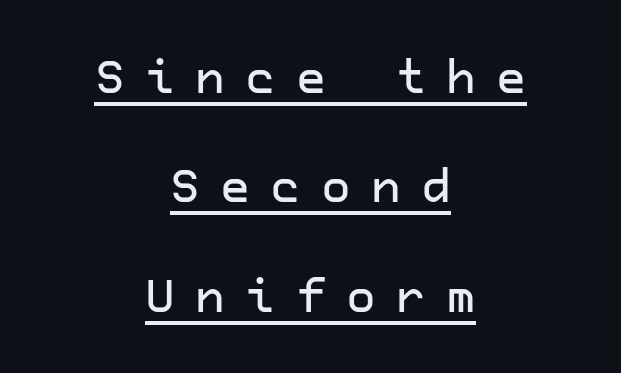
Regarding leading, the lines here are spaced well apart. The passage shown is typeset with a sans-serif family. Looks like someone drew a line under every word here. Each line is balanced around a shared central axis.
